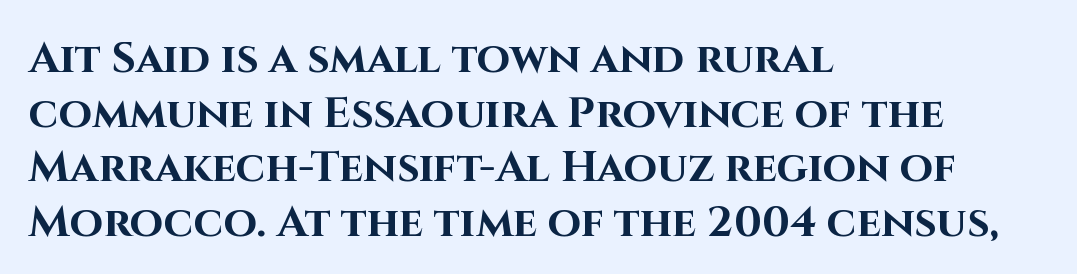
Q: Is the text bold? A: Yes.
Q: Is the text italic (slanted)? A: No, it is upright.
Q: Is the typeface a serif or a sans-serif typeface? A: Sans-serif.
Q: Is the text underlined? A: No.
Q: How is the paragraph aligned? A: Left-aligned.
Q: Is the spacing between letters normal or unusually wide? A: Normal.
Q: Is the spacing between lines tight, normal or loose? A: Normal.
Q: Width (condensed, normal, or wide)? A: Normal.
Q: Stroke contrast? A: High.
Q: x-height? A: Large.
Q: Monospaced? A: No.
